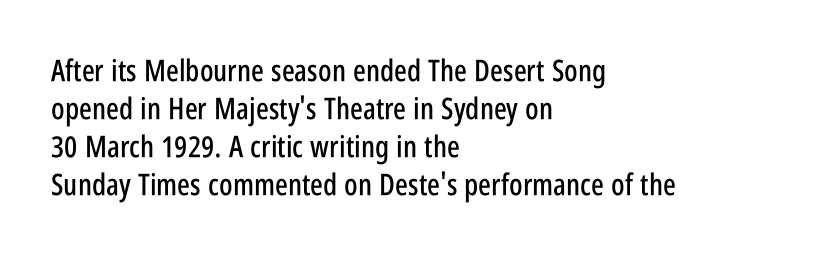
{"serif": "no", "italic": "no", "width": "condensed", "stroke_contrast": "low", "x_height": "large", "monospaced": "no", "underline": "no", "align": "left", "line_spacing": "normal", "line_spacing_ratio": 1.27, "letter_spacing": "normal", "letter_spacing_em": 0.0, "glyph_px": 30}
